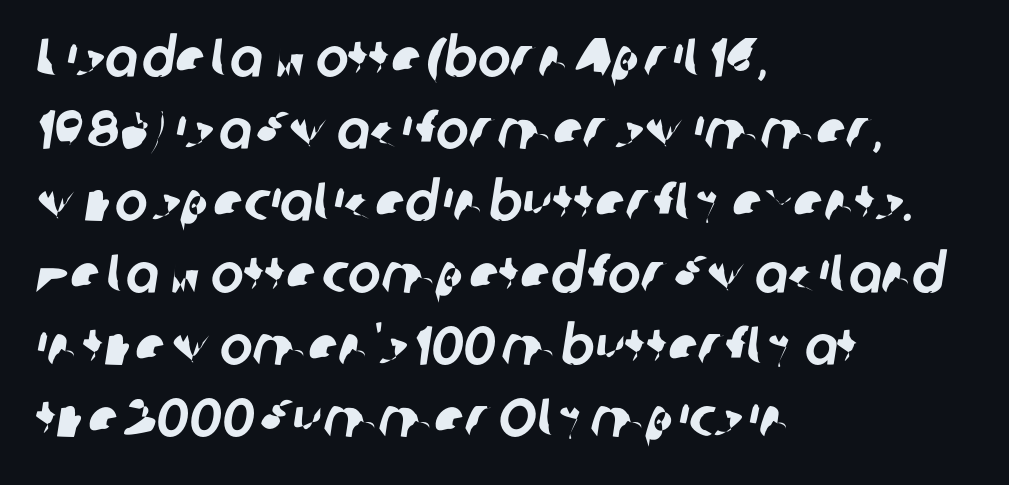
How would I describe the line gaps? Plain and ordinary. You could not count columns in this text — the font is proportionally spaced. Compared with a centered layout, this one pins lines to the left instead. The foot of each line stays bare and open. You can tell from the bare stems that sans-serif type was used. Inter-character spacing is left at the font's built-in metrics.
